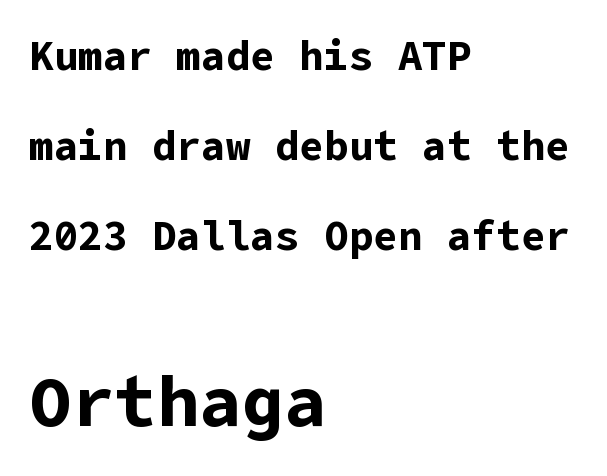
Q: Is the text bold? A: Yes.
Q: Is the text italic (slanted)? A: No, it is upright.
Q: Is the typeface a serif or a sans-serif typeface? A: Sans-serif.
Q: Is the text underlined? A: No.
Q: How is the paragraph aligned? A: Left-aligned.
Q: Is the spacing between letters normal or unusually wide? A: Normal.
Q: Is the spacing between lines tight, normal or loose? A: Loose.
Q: Which block of text is set in a larger size, the first (top) or the second (bottom)? A: The second (bottom) one.
Q: Width (condensed, normal, or wide)? A: Normal.
Q: Stroke contrast? A: Low.
Q: x-height? A: Medium.
